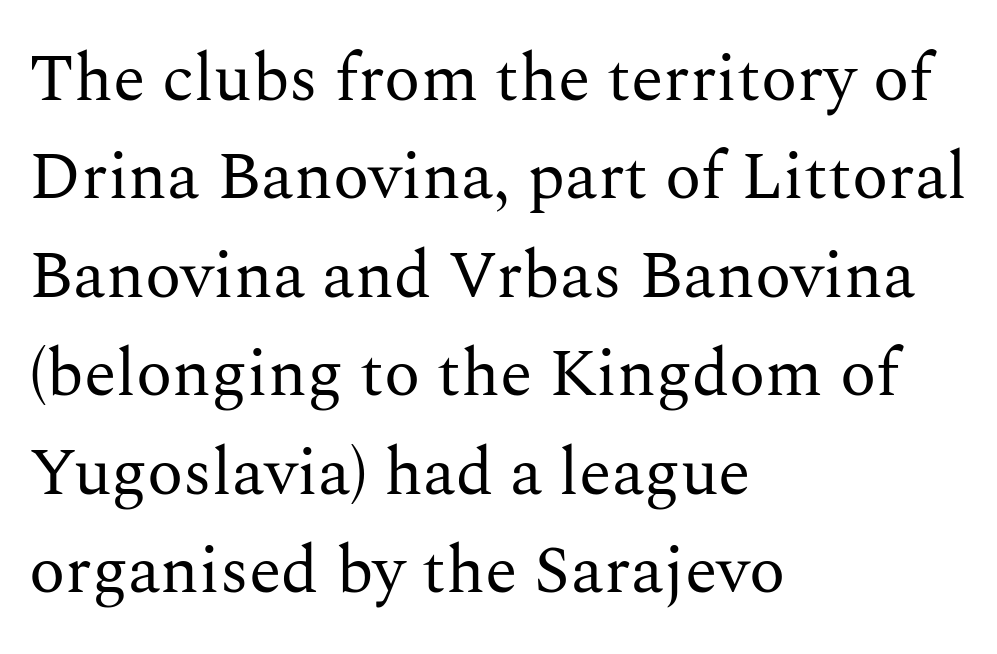
The image shows 67 px regular-weight serif type, upright; set left-aligned, normal line spacing (1.47x), normal letter spacing, not underlined; medium stroke contrast and a medium x-height.
